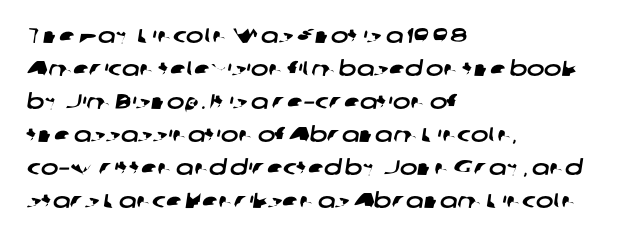
{"underline": "no", "align": "left", "line_spacing": "normal", "line_spacing_ratio": 1.57, "letter_spacing": "normal", "letter_spacing_em": 0.0, "glyph_px": 21}
